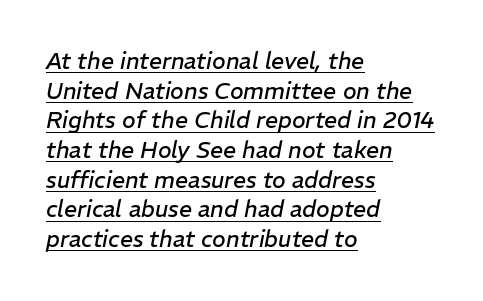
Weight class: somewhere from thin through regular. In designer terms, the underline attribute is active on this setting. The passage shown leans; its letterforms are oblique. Line starts are locked; line ends wander.
